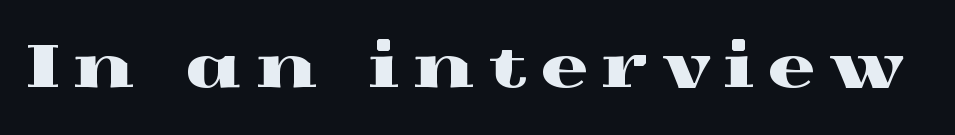
The face used here is proportionally spaced, like ordinary book or web type. Check the space under the baseline: it is left empty. The letters stand upright; this is a roman face. The face used here is rendered with a markedly widened letterfit.
